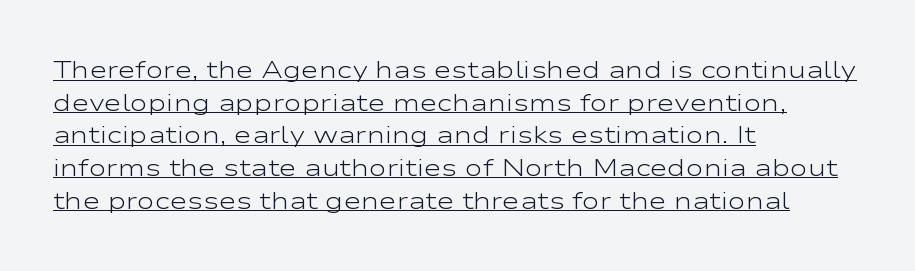
{"italic": "no", "bold": "no", "underline": "yes", "align": "left", "line_spacing": "normal", "line_spacing_ratio": 1.36, "letter_spacing": "normal", "letter_spacing_em": 0.0, "glyph_px": 24}
